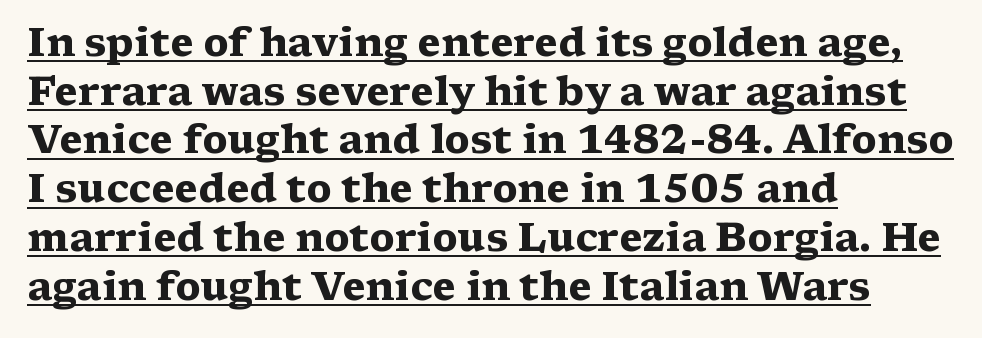
The image shows 39 px heavy, wide serif type, upright; set left-aligned, normal line spacing (1.25x), normal letter spacing, underlined; medium stroke contrast and a medium x-height.
